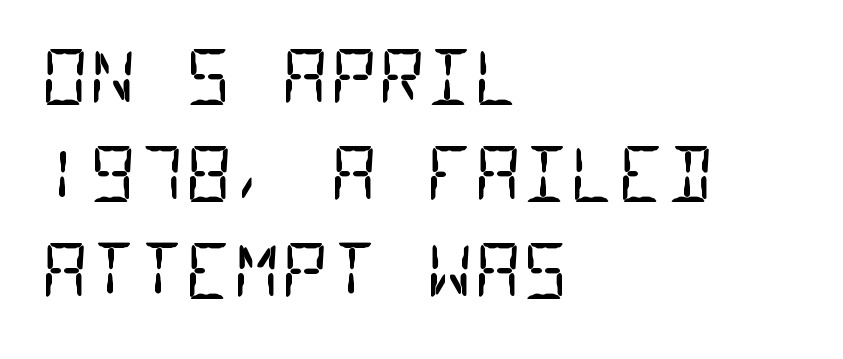
The image shows 74 px regular-weight, condensed sans-serif type, monospaced; set left-aligned, normal line spacing (1.31x), normal letter spacing, not underlined; low stroke contrast and a large x-height.
